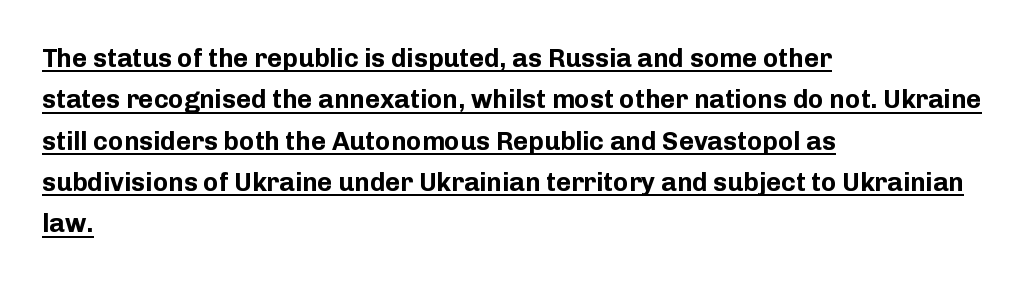
Q: Is the text bold? A: Yes.
Q: Is the text italic (slanted)? A: No, it is upright.
Q: Is the text underlined? A: Yes.
Q: How is the paragraph aligned? A: Left-aligned.
Q: Is the spacing between letters normal or unusually wide? A: Normal.
Q: Is the spacing between lines tight, normal or loose? A: Normal.
